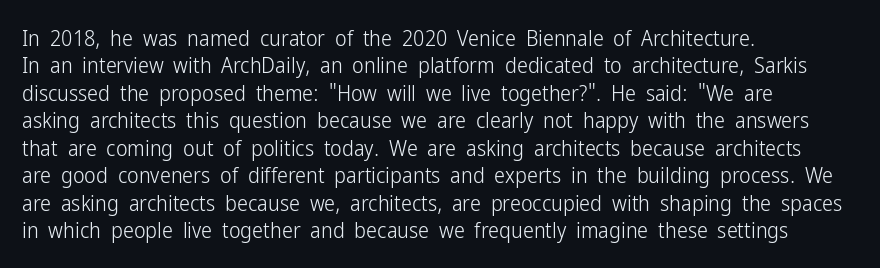
Counters stay open thanks to moderate or lighter strokes. All the whitespace from short lines collects on the right. Normally led — the rows are evenly, conventionally spaced. The glyphs are unaccompanied by any horizontal stroke below them.
